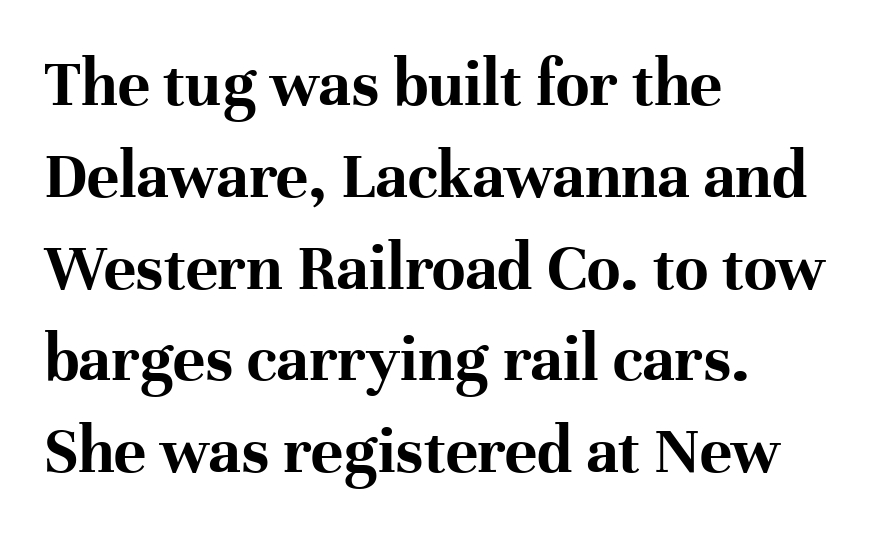
{"serif": "yes", "italic": "no", "bold": "yes", "weight": "bold", "width": "normal", "stroke_contrast": "high", "x_height": "medium", "monospaced": "no", "underline": "no", "align": "left", "line_spacing": "normal", "line_spacing_ratio": 1.35, "letter_spacing": "normal", "letter_spacing_em": 0.0, "glyph_px": 68}
